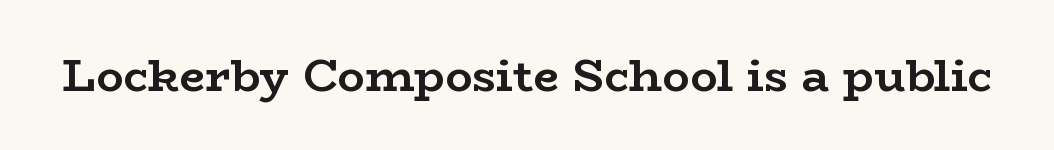
{"serif": "yes", "italic": "no", "bold": "yes", "weight": "semibold", "width": "wide", "stroke_contrast": "low", "x_height": "medium", "monospaced": "no", "underline": "no", "letter_spacing": "normal", "letter_spacing_em": 0.0, "glyph_px": 46}
